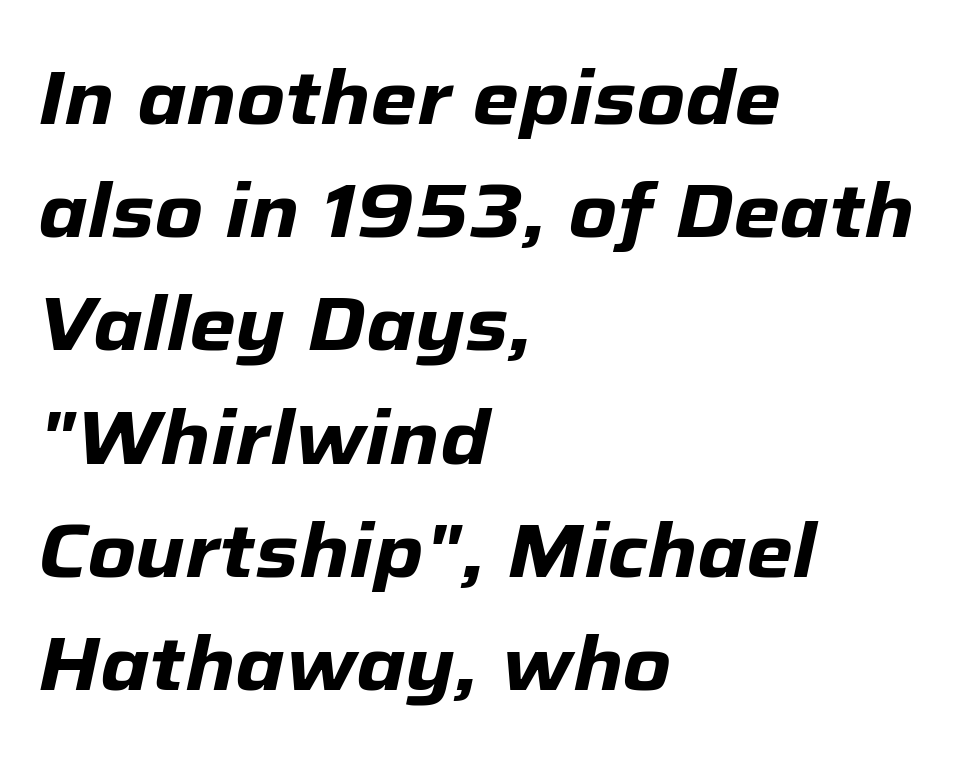
This sample uses an oblique cut, with every glyph tilted off the vertical. A clean baseline with only descenders dipping below it. Horizontal alignment here is leftward, the default for most running prose. Looks like regular typesetting: each glyph gets only the width it needs. A typesetter would call this zero additional tracking. Whoever set this chose a conventional vertical rhythm.
